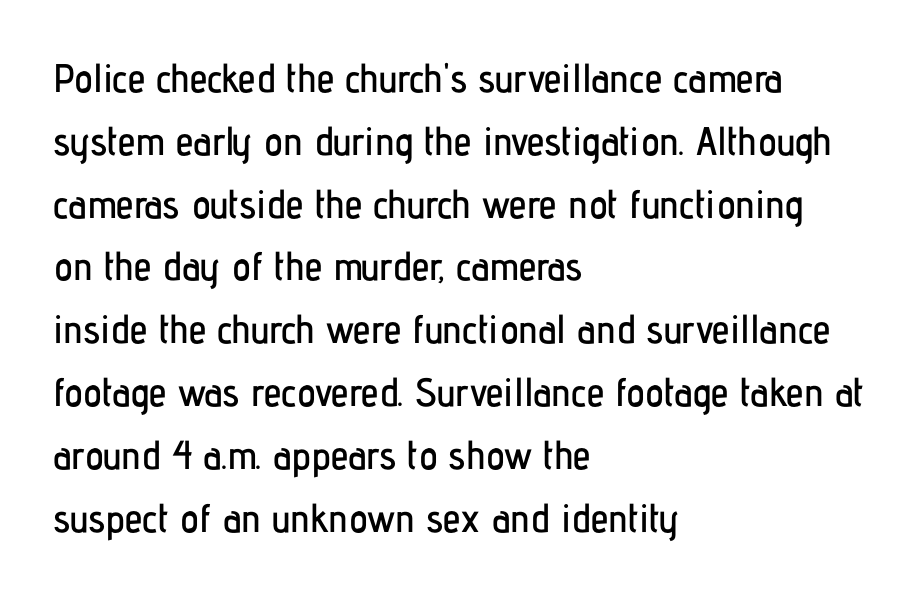
Quick note: interline space is typical. This sample uses a sans-serif face. Nothing unusual about the tracking: characters are spaced as the font intends. These lines were composed using upright roman letters.
